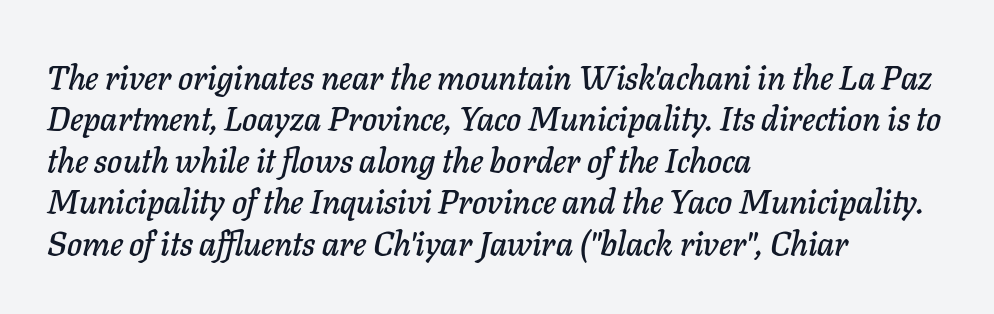
Q: Is the text italic (slanted)? A: Yes, it leans right by about 11 degrees.
Q: Is the text underlined? A: No.
Q: How is the paragraph aligned? A: Left-aligned.
Q: Is the spacing between letters normal or unusually wide? A: Normal.
Q: Width (condensed, normal, or wide)? A: Normal.
Q: Stroke contrast? A: Low.
Q: x-height? A: Medium.
Q: Monospaced? A: No.
